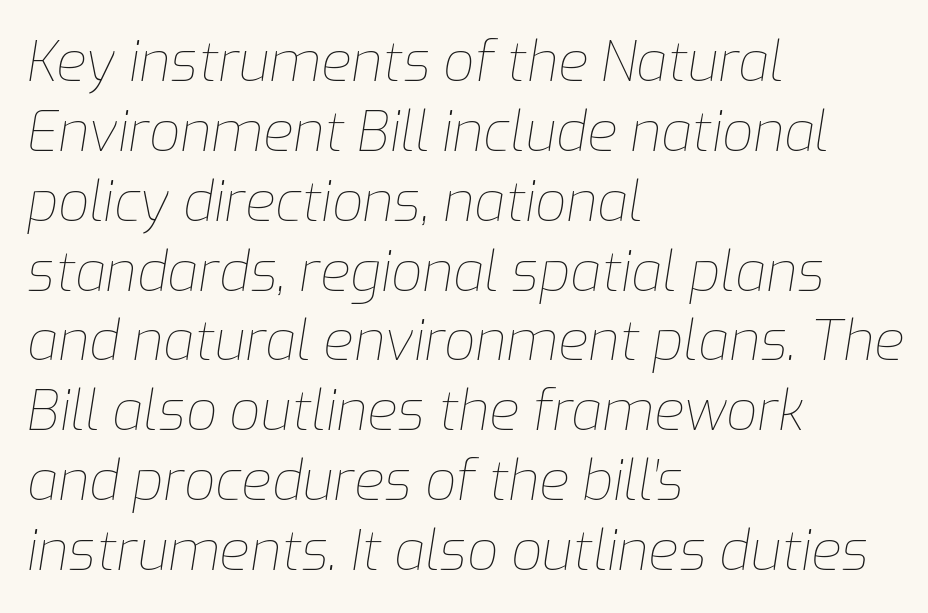
Inter-character spacing is left at the font's built-in metrics. The face used here is proportionally spaced, like ordinary book or web type. The words here are not underlined. The line-height multiplier appears to be the usual default. Does the copy run flush right? No — it runs flush left. Think standard paragraph weight, or any step lighter than that.
